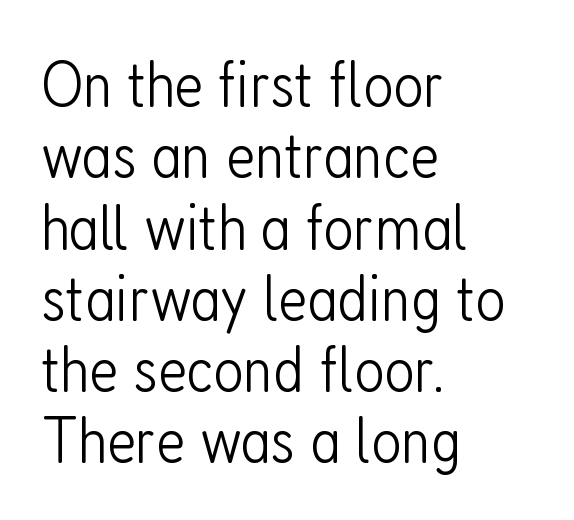
{"serif": "no", "italic": "no", "bold": "no", "weight": "light", "width": "condensed", "stroke_contrast": "low", "x_height": "medium", "monospaced": "no", "underline": "no", "align": "left", "line_spacing": "tight", "line_spacing_ratio": 1.08, "letter_spacing": "normal", "letter_spacing_em": 0.0, "glyph_px": 66}
